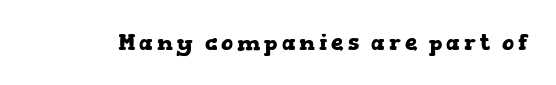
{"italic": "no", "bold": "yes", "underline": "no", "glyph_px": 22}
